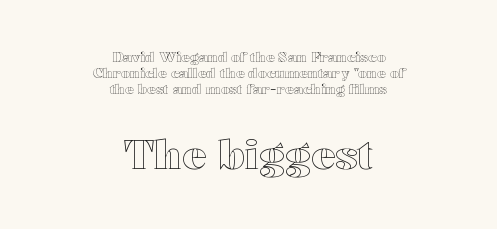
The image shows 40 px wide type, upright; set centered, tight line spacing (1.15x), normal letter spacing, not underlined; the second (bottom) block is 2.86x larger; a medium x-height.
